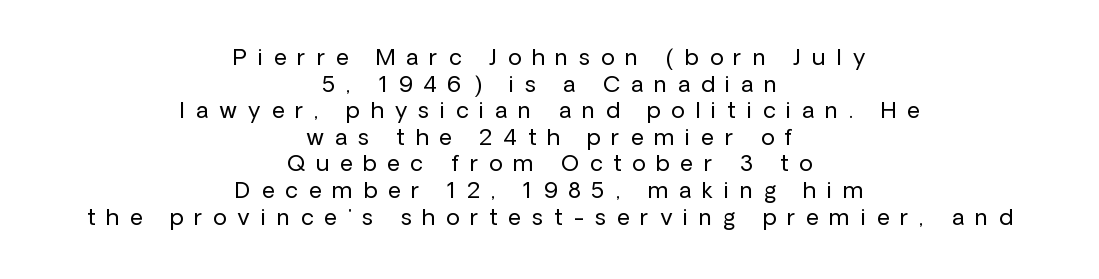
Q: Is the text bold? A: No.
Q: Is the text italic (slanted)? A: No, it is upright.
Q: Is the text underlined? A: No.
Q: How is the paragraph aligned? A: Centered.
Q: Is the spacing between letters normal or unusually wide? A: Unusually wide.
